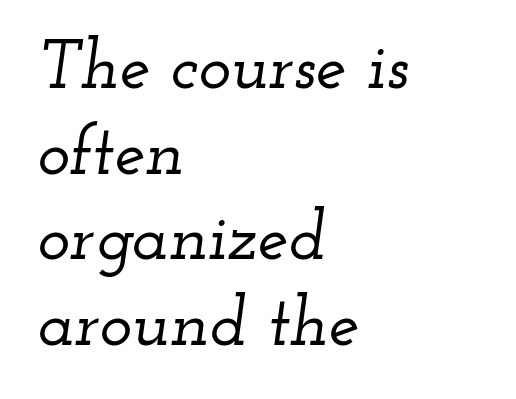
{"serif": "yes", "italic": "yes", "lean": "right", "slant_degrees": 12, "width": "wide", "stroke_contrast": "low", "x_height": "small", "monospaced": "no", "underline": "no", "align": "left", "line_spacing_ratio": 1.24, "letter_spacing": "normal", "letter_spacing_em": 0.0, "glyph_px": 69}
